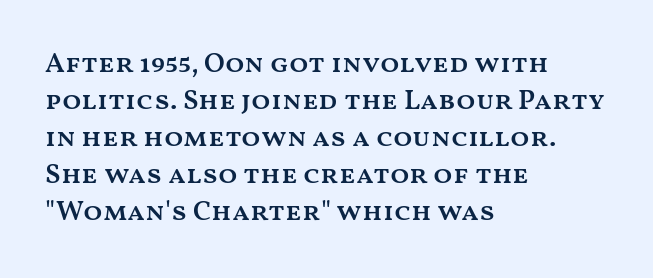
Stroke thickness is moderately raised; the sample reads as semibold. The passage is arranged the way most books set body copy — flush left. Here the glyphs are tracked normally, forming tight word shapes. The string is rendered with underlining switched off.
